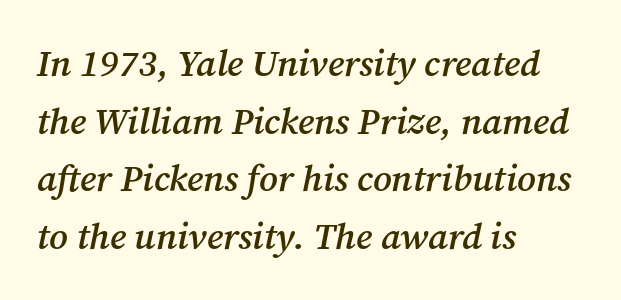
{"serif": "yes", "italic": "yes", "lean": "right", "slant_degrees": 12, "bold": "semi", "weight": "semibold", "width": "normal", "stroke_contrast": "medium", "x_height": "medium", "monospaced": "no", "underline": "no", "align": "left", "line_spacing": "normal", "line_spacing_ratio": 1.56, "letter_spacing": "normal", "letter_spacing_em": 0.0, "glyph_px": 37}
